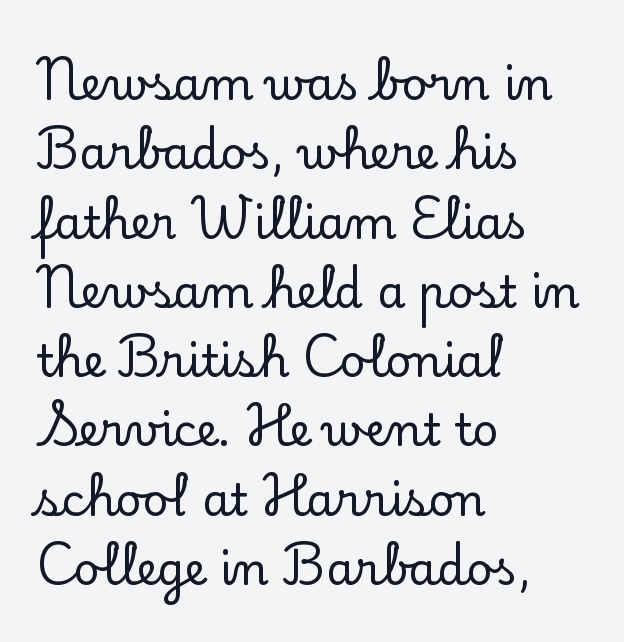
The image shows 45 px serif type, upright; set left-aligned, normal line spacing (1.54x), normal letter spacing, not underlined; low stroke contrast and a small x-height.
